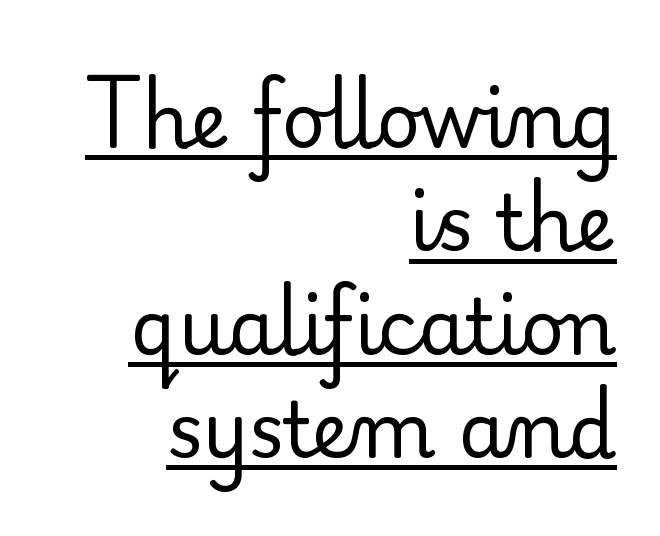
{"serif": "yes", "italic": "no", "bold": "no", "weight": "regular", "width": "normal", "stroke_contrast": "low", "x_height": "small", "monospaced": "no", "underline": "yes", "align": "right", "line_spacing": "normal", "line_spacing_ratio": 1.36, "letter_spacing": "normal", "letter_spacing_em": 0.0, "glyph_px": 76}
